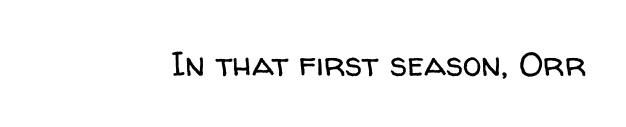
The rendering keeps characters at their native spacing. Serif or sans? Sans — the stroke terminals are bare. Heaviness? Minimal to ordinary, like unemphasized prose. This sample uses an upright cut, with every glyph sitting square on the baseline. Proportional: the letters do not fall into vertical columns. Glance below the letters and you will spot only blank space.
